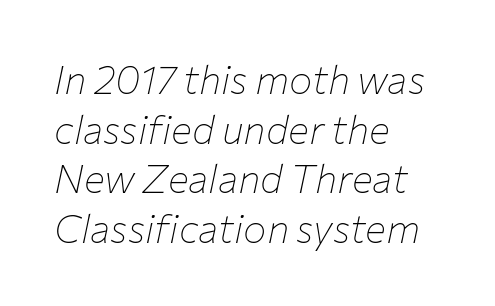
{"italic": "yes", "lean": "right", "slant_degrees": 12, "bold": "no", "weight": "thin", "width": "normal", "stroke_contrast": "low", "x_height": "medium", "monospaced": "no", "underline": "no", "align": "left", "line_spacing": "normal", "line_spacing_ratio": 1.27, "letter_spacing": "normal", "letter_spacing_em": 0.0, "glyph_px": 39}
